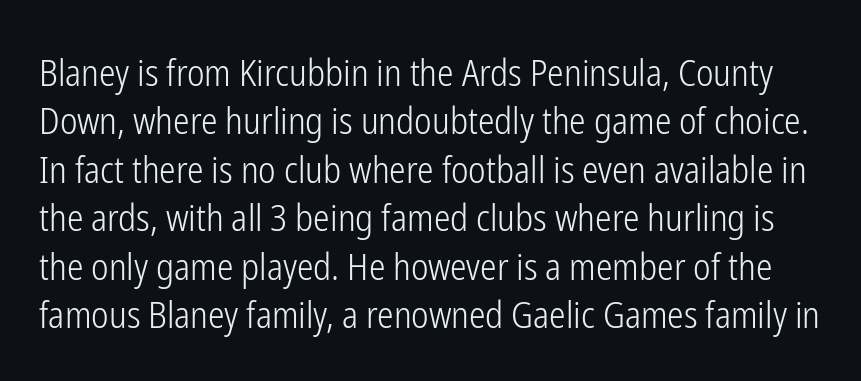
The image shows 37 px light, condensed sans-serif type, upright; set normal line spacing (1.31x), normal letter spacing, not underlined; low stroke contrast and a medium x-height.
